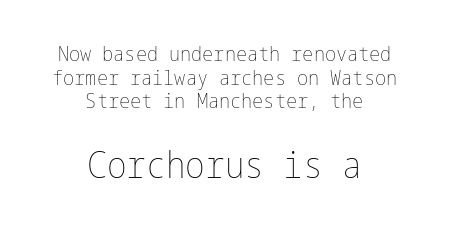
{"italic": "no", "bold": "no", "weight": "thin", "width": "condensed", "stroke_contrast": "low", "x_height": "medium", "underline": "no", "align": "center", "line_spacing": "tight", "line_spacing_ratio": 1.12, "letter_spacing": "normal", "letter_spacing_em": 0.0, "larger_block": "second", "size_ratio": 1.76, "glyph_px": 37}
